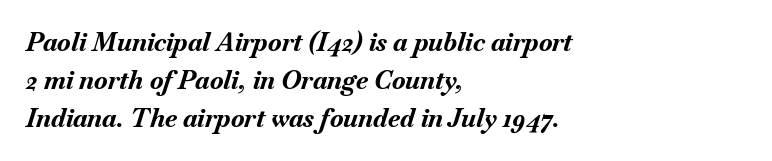
{"italic": "yes", "lean": "right", "slant_degrees": 18, "bold": "yes", "underline": "no", "align": "left", "line_spacing": "normal", "line_spacing_ratio": 1.52, "letter_spacing": "normal", "letter_spacing_em": 0.0, "glyph_px": 25}
